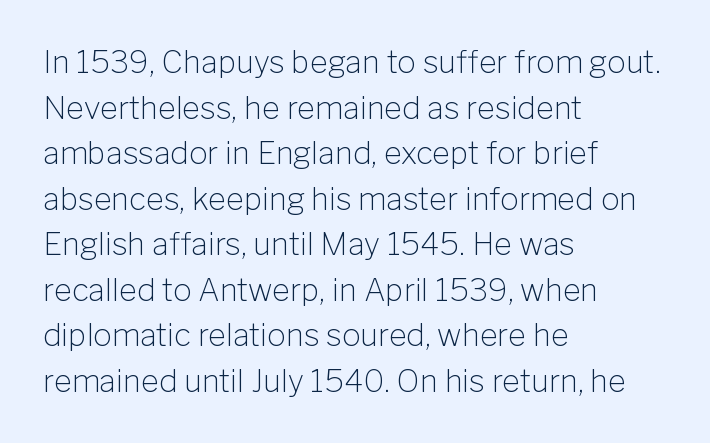
Q: Is the text bold? A: No.
Q: Is the text italic (slanted)? A: No, it is upright.
Q: Is the typeface a serif or a sans-serif typeface? A: Sans-serif.
Q: Is the text underlined? A: No.
Q: How is the paragraph aligned? A: Left-aligned.
Q: Is the spacing between letters normal or unusually wide? A: Normal.
Q: Is the spacing between lines tight, normal or loose? A: Normal.
Q: Width (condensed, normal, or wide)? A: Normal.
Q: Stroke contrast? A: Low.
Q: x-height? A: Medium.
Q: Monospaced? A: No.
